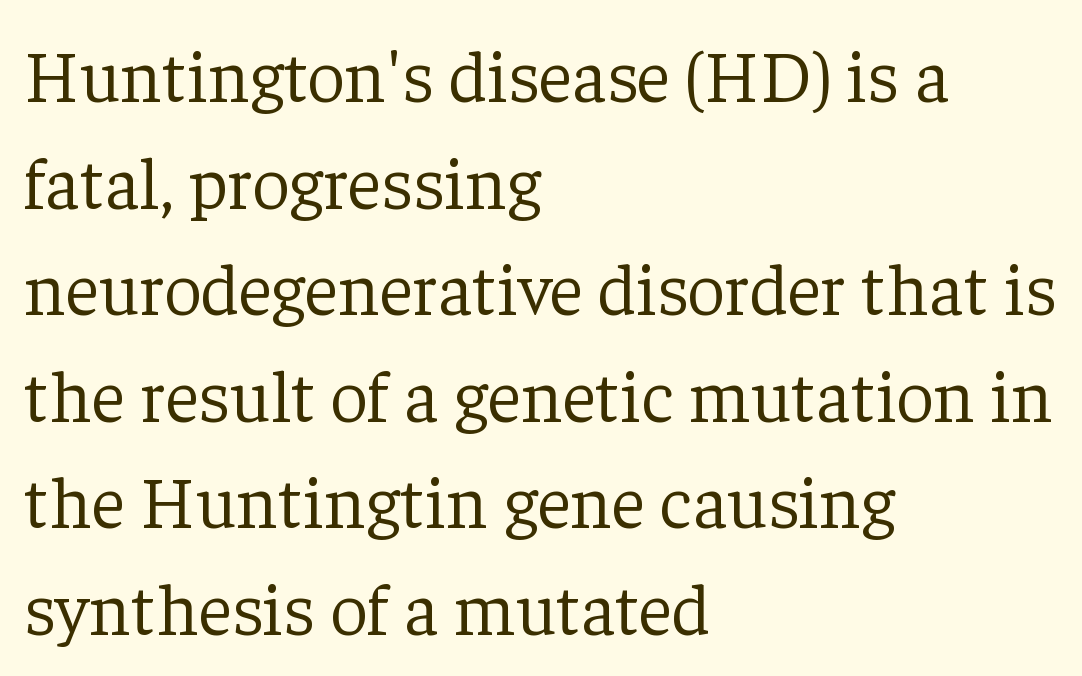
In terms of posture, this sample is upright. These glyphs show unthickened strokes, regular width or finer. The type is set solid horizontally, with unmodified tracking. The text was rendered using a seriffed face with decorative stroke endings.
